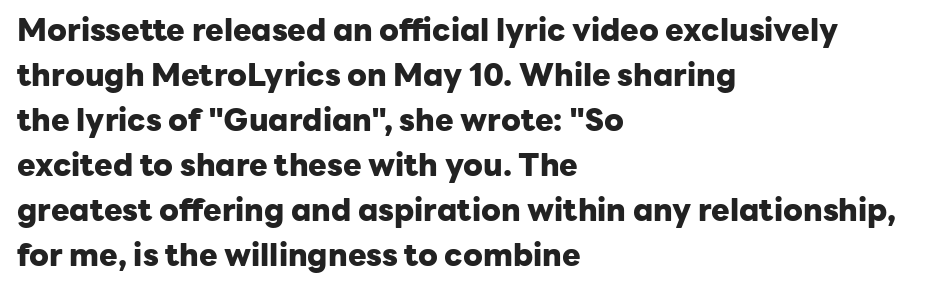
Q: Is the text bold? A: Yes.
Q: Is the text italic (slanted)? A: No, it is upright.
Q: Is the typeface a serif or a sans-serif typeface? A: Sans-serif.
Q: Is the text underlined? A: No.
Q: How is the paragraph aligned? A: Left-aligned.
Q: Is the spacing between letters normal or unusually wide? A: Normal.
Q: Is the spacing between lines tight, normal or loose? A: Normal.
Q: Width (condensed, normal, or wide)? A: Normal.
Q: Stroke contrast? A: Low.
Q: x-height? A: Medium.
Q: Monospaced? A: No.
